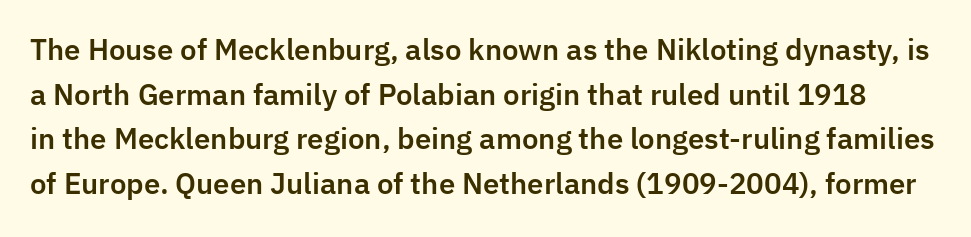
The image shows 28 px sans-serif type, upright; set normal line spacing (1.59x), normal letter spacing, not underlined; low stroke contrast and a medium x-height.
